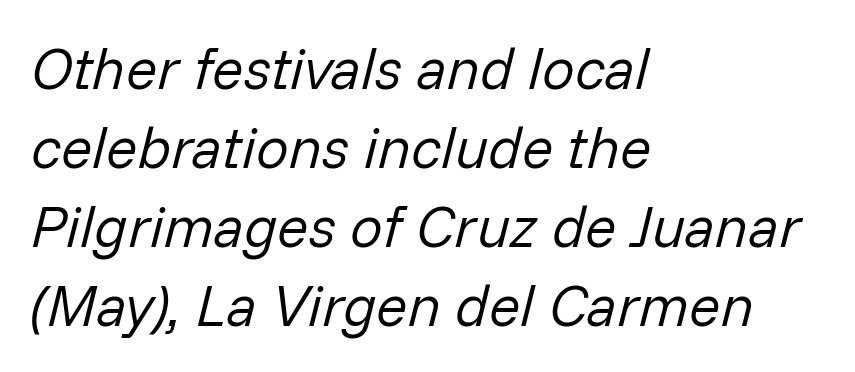
Q: Is the text bold? A: No.
Q: Is the text italic (slanted)? A: Yes, it leans right by about 14 degrees.
Q: Is the text underlined? A: No.
Q: How is the paragraph aligned? A: Left-aligned.
Q: Is the spacing between letters normal or unusually wide? A: Normal.
Q: Is the spacing between lines tight, normal or loose? A: Normal.
Q: Width (condensed, normal, or wide)? A: Normal.
Q: Stroke contrast? A: Low.
Q: x-height? A: Medium.
Q: Monospaced? A: No.
